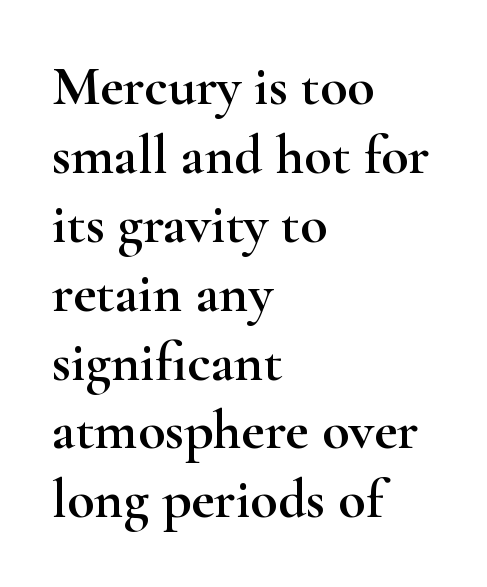
To sum up the face: it has serifs. The text block is weighted toward the left margin, trailing off unevenly rightward. This is roman type, the default non-slanted kind. These lines are rendered in a variable-pitch font. Underline: absent. Caption: standard tracking, unaltered.
